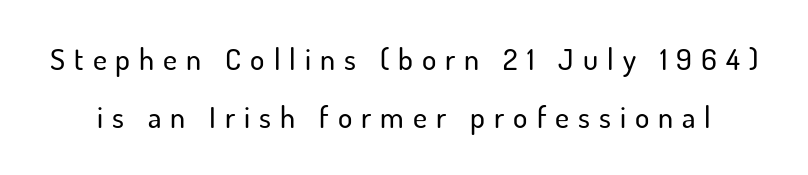
The image shows 30 px sans-serif type, upright; set loose line spacing (1.93x), unusually wide letter spacing (+0.3 em), not underlined; low stroke contrast and a small x-height.
